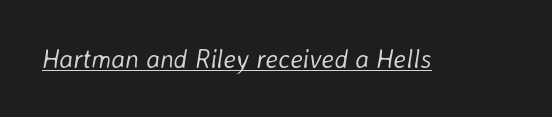
The image shows 26 px text type, italic (leaning right); set normal letter spacing, underlined.
